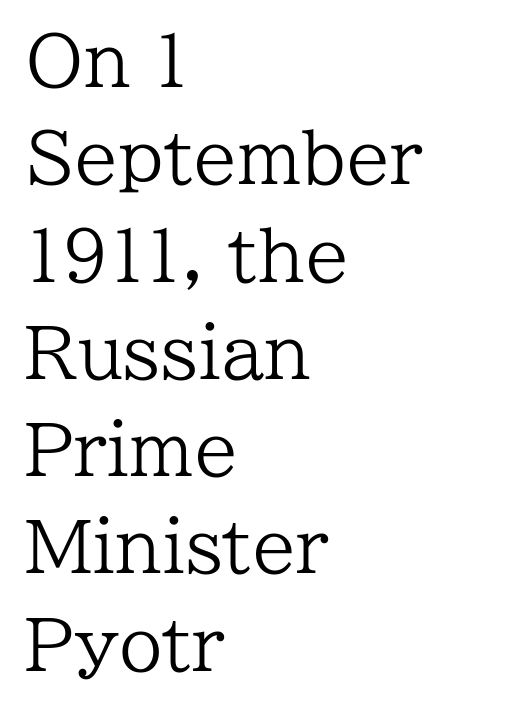
{"serif": "yes", "italic": "no", "bold": "no", "weight": "regular", "width": "normal", "stroke_contrast": "low", "x_height": "medium", "monospaced": "no", "underline": "no", "align": "left", "line_spacing": "normal", "line_spacing_ratio": 1.39, "letter_spacing": "normal", "letter_spacing_em": 0.0, "glyph_px": 70}
